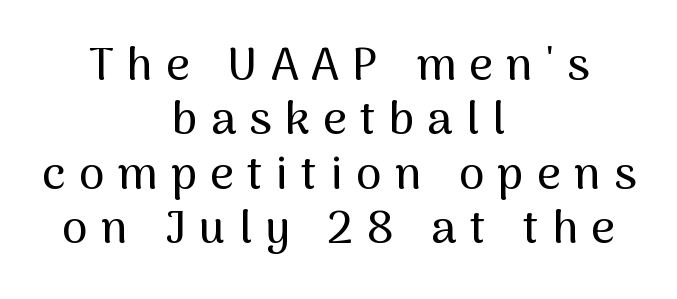
{"serif": "no", "italic": "no", "width": "normal", "stroke_contrast": "medium", "x_height": "medium", "monospaced": "no", "underline": "no", "align": "center", "line_spacing_ratio": 1.18, "letter_spacing": "wide", "letter_spacing_em": 0.29, "glyph_px": 46}
